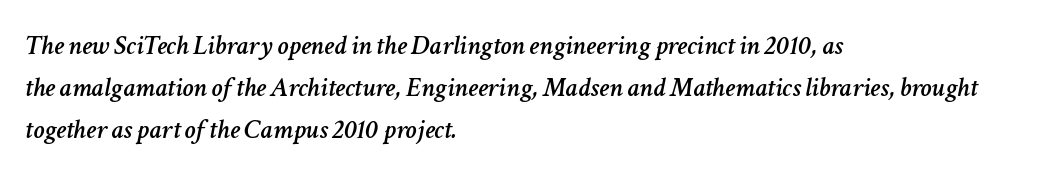
The image shows 28 px text type, italic (leaning right); set left-aligned, normal line spacing (1.5x), normal letter spacing, not underlined; low stroke contrast and a medium x-height.
